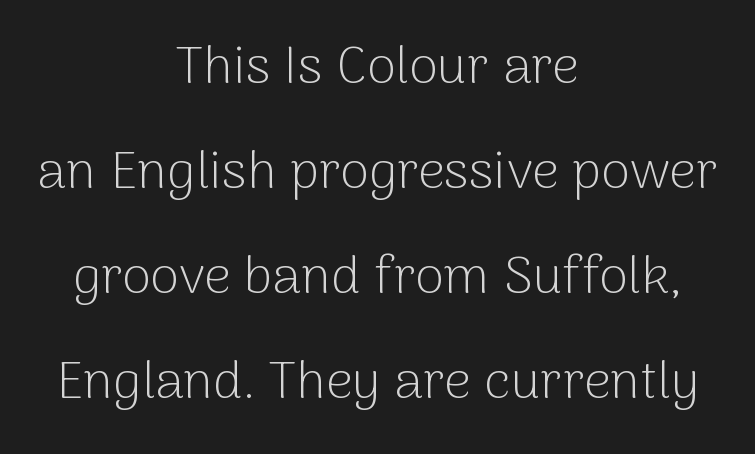
The image shows 53 px light sans-serif type, upright; set centered, loose line spacing (1.98x), normal letter spacing, not underlined; low stroke contrast and a medium x-height.
